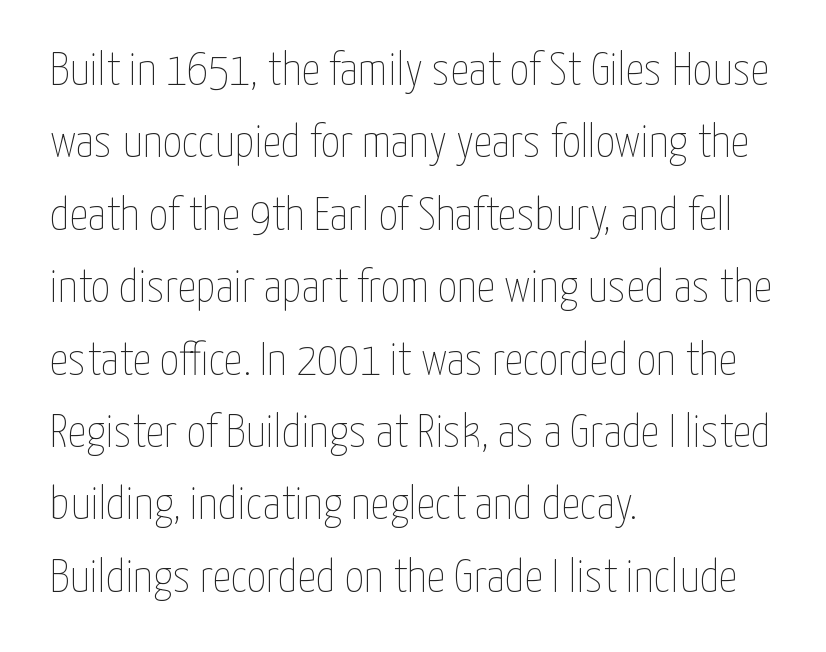
Upright lettering throughout. Reading down the block, your eye returns to a fixed left position each line. This rendering leaves character spacing at its baseline value. The rendering uses a moderate line-height, typical for paragraphs.
